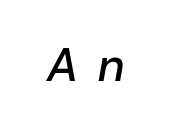
The image shows 46 px semibold type, italic (leaning right); set unusually wide letter spacing (+0.42 em), not underlined; low stroke contrast and a medium x-height.
